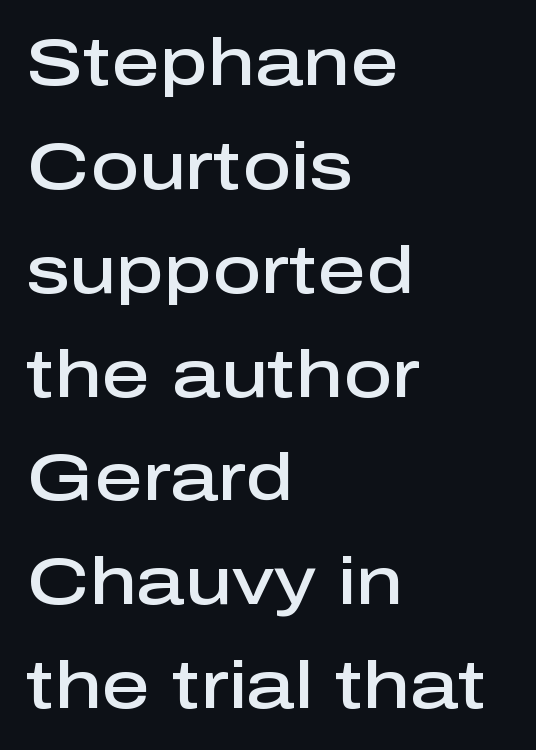
{"serif": "no", "italic": "no", "bold": "semi", "weight": "semibold", "width": "normal", "stroke_contrast": "low", "x_height": "medium", "monospaced": "no", "underline": "no", "align": "left", "line_spacing": "normal", "line_spacing_ratio": 1.55, "letter_spacing": "normal", "letter_spacing_em": 0.0, "glyph_px": 67}
